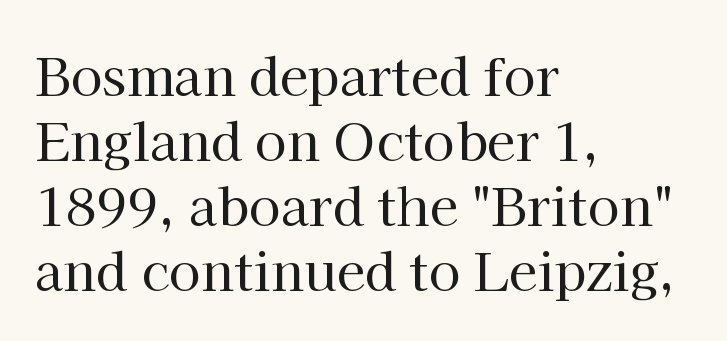
Q: Is the text bold? A: No.
Q: Is the text italic (slanted)? A: No, it is upright.
Q: Is the typeface a serif or a sans-serif typeface? A: Serif.
Q: Is the text underlined? A: No.
Q: How is the paragraph aligned? A: Left-aligned.
Q: Is the spacing between letters normal or unusually wide? A: Normal.
Q: Is the spacing between lines tight, normal or loose? A: Normal.
Q: Width (condensed, normal, or wide)? A: Normal.
Q: Stroke contrast? A: High.
Q: x-height? A: Medium.
Q: Monospaced? A: No.
